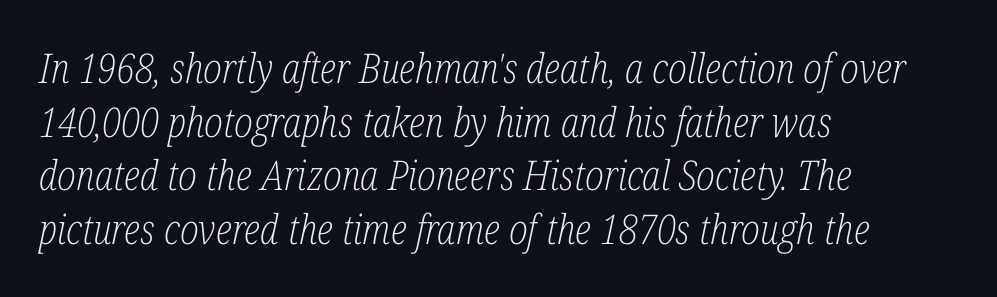
Q: Is the text bold? A: No.
Q: Is the text italic (slanted)? A: Yes, it leans right by about 12 degrees.
Q: Is the typeface a serif or a sans-serif typeface? A: Serif.
Q: Is the text underlined? A: No.
Q: How is the paragraph aligned? A: Left-aligned.
Q: Is the spacing between letters normal or unusually wide? A: Normal.
Q: Is the spacing between lines tight, normal or loose? A: Normal.
Q: Width (condensed, normal, or wide)? A: Condensed.
Q: Stroke contrast? A: Low.
Q: x-height? A: Medium.
Q: Monospaced? A: No.
